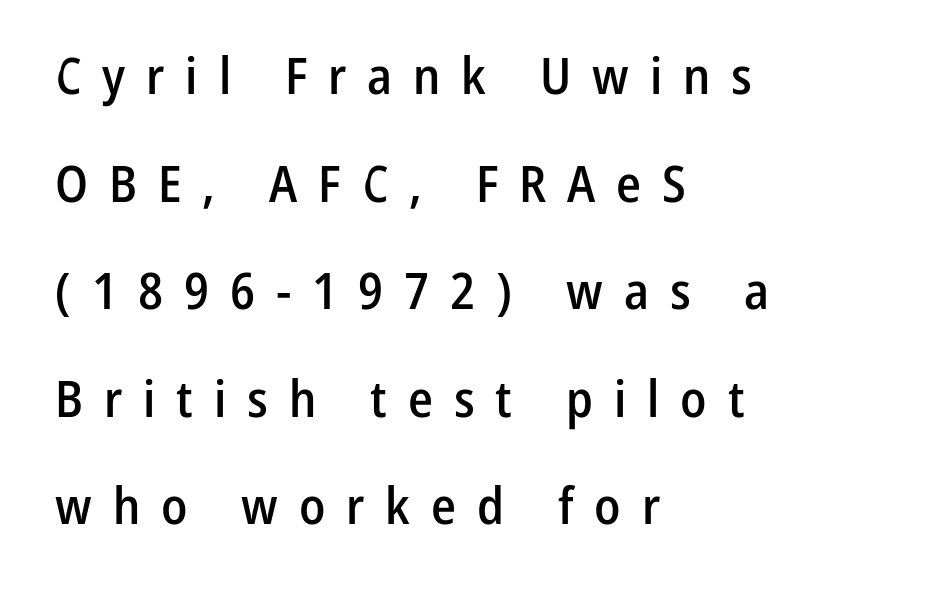
The image shows 51 px semibold, condensed sans-serif type, upright; set left-aligned, loose line spacing (2.11x), unusually wide letter spacing (+0.41 em), not underlined; low stroke contrast and a medium x-height.
